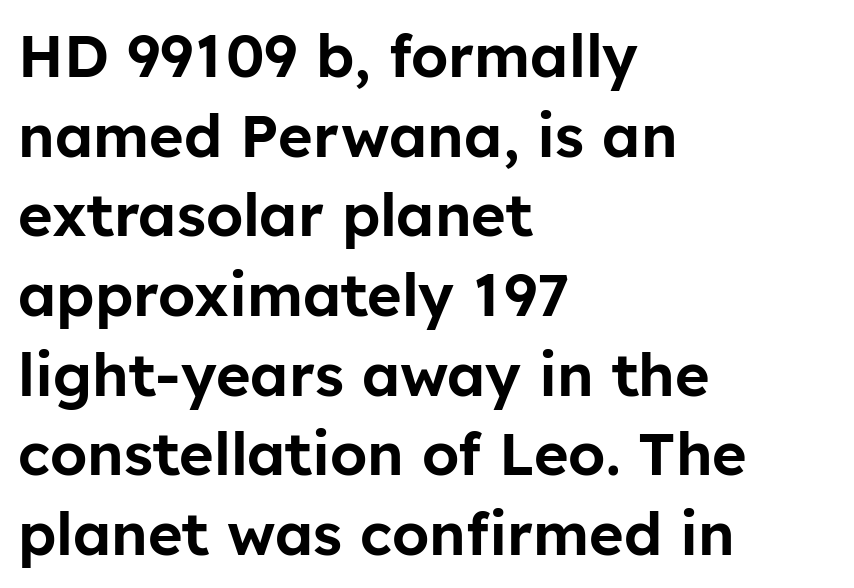
{"serif": "no", "italic": "no", "width": "normal", "stroke_contrast": "low", "x_height": "medium", "monospaced": "no", "underline": "no", "align": "left", "line_spacing": "normal", "line_spacing_ratio": 1.35, "letter_spacing": "normal", "letter_spacing_em": 0.0, "glyph_px": 59}
